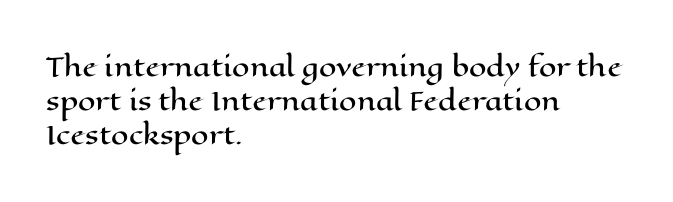
These lines were composed using upright roman letters. Line beginnings align vertically; line endings do not. Quick note: underline off. Nobody touched the tracking dial on this one. Leading matches the norm, producing a regular column.
